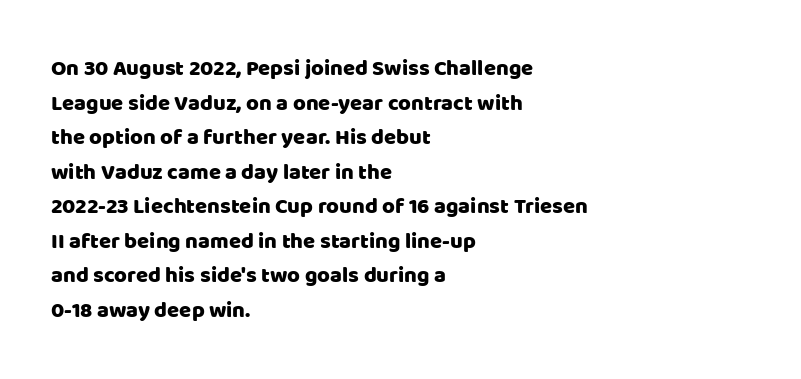
Q: Is the text italic (slanted)? A: No, it is upright.
Q: Is the text underlined? A: No.
Q: How is the paragraph aligned? A: Left-aligned.
Q: Is the spacing between letters normal or unusually wide? A: Normal.
Q: Is the spacing between lines tight, normal or loose? A: Normal.
